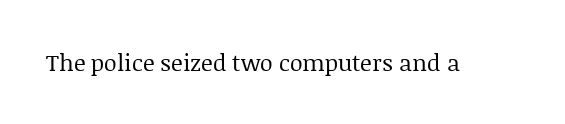
The type is set solid horizontally, with unmodified tracking. Words float on clear page, feet unadorned. A quiet, ordinary-to-light weight characterises the typeface. The type sits square on the baseline with zero lean.
